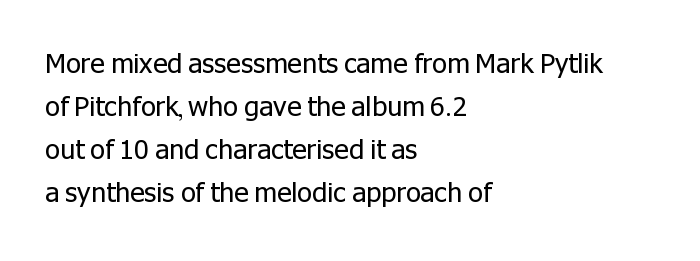
Line beginnings align vertically; line endings do not. Quick note: not italic, upright. No chunkiness to these letters — they're not bold. Default kerning and tracking; the words read as compact shapes.
